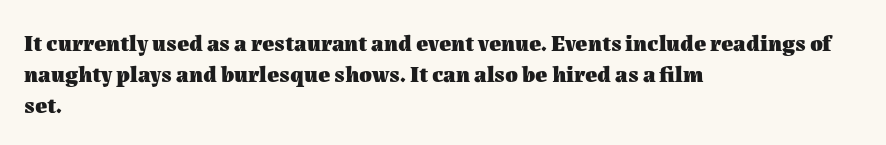
Caption: bold face, heavy strokes. Compared with typical body copy, the letter spacing here is the same. Line starts are locked; line ends wander. The axis of the letterforms is exactly vertical.
